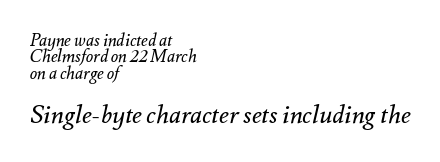
Q: Is the text bold? A: No.
Q: Is the text italic (slanted)? A: Yes, it leans right by about 12 degrees.
Q: Is the text underlined? A: No.
Q: How is the paragraph aligned? A: Left-aligned.
Q: Is the spacing between letters normal or unusually wide? A: Normal.
Q: Is the spacing between lines tight, normal or loose? A: Tight.
Q: Which block of text is set in a larger size, the first (top) or the second (bottom)? A: The second (bottom) one.
